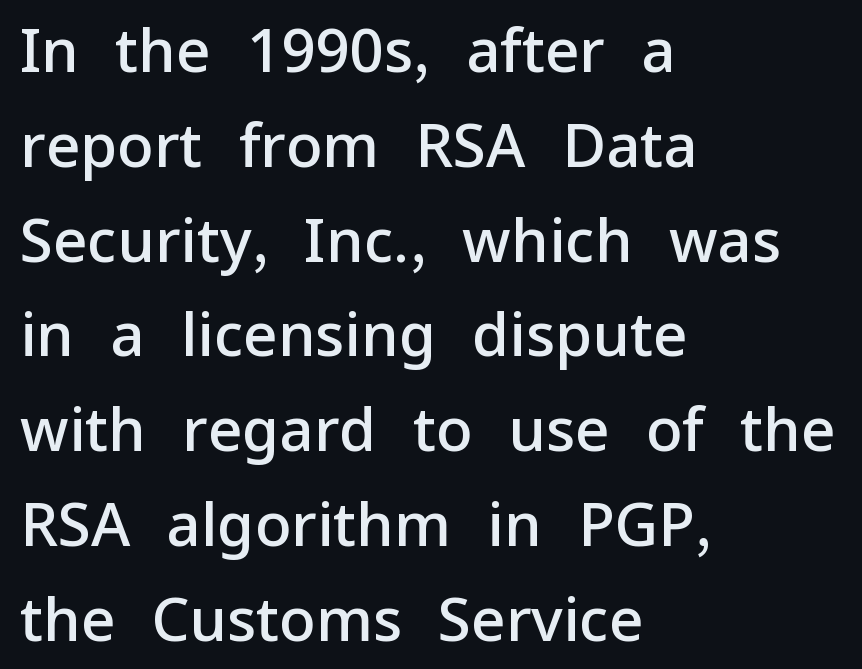
Q: Is the text bold? A: Semi-bold.
Q: Is the text italic (slanted)? A: No, it is upright.
Q: Is the typeface a serif or a sans-serif typeface? A: Sans-serif.
Q: Is the text underlined? A: No.
Q: How is the paragraph aligned? A: Left-aligned.
Q: Is the spacing between letters normal or unusually wide? A: Normal.
Q: Is the spacing between lines tight, normal or loose? A: Normal.
Q: Width (condensed, normal, or wide)? A: Normal.
Q: Stroke contrast? A: Low.
Q: x-height? A: Medium.
Q: Monospaced? A: No.
